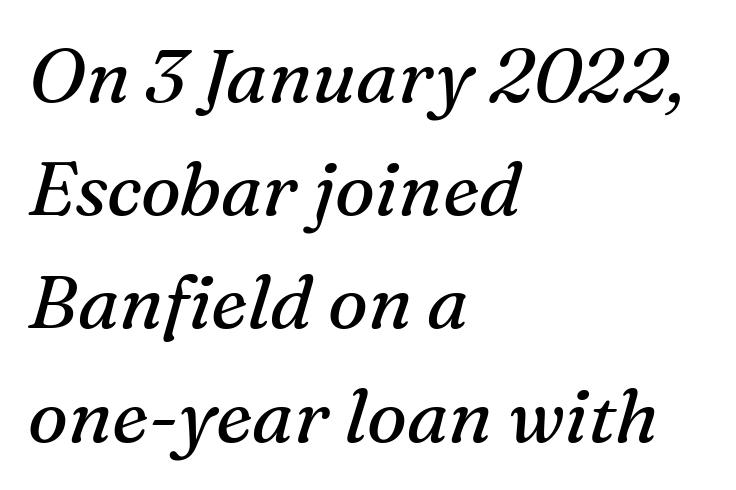
The image shows 75 px regular-weight serif type, italic (leaning right); set left-aligned, normal line spacing (1.51x), normal letter spacing, not underlined; medium stroke contrast and a medium x-height.
